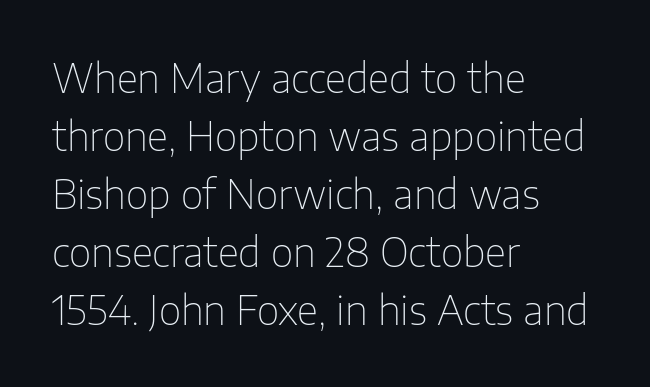
The space directly below the letters is spotless. Baseline-to-baseline distance is the conventional proportion of letter height. The text was rendered using a sans face with plain stroke endings. Characters remain perfectly vertical along every line.
